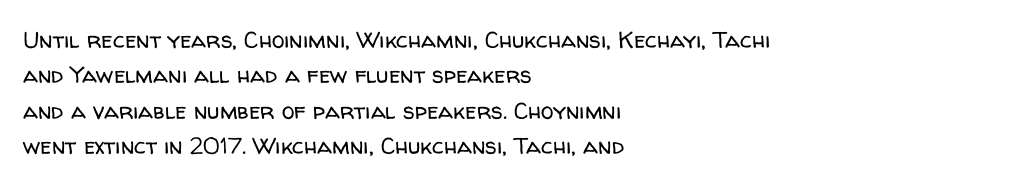
The image shows 23 px text type, upright; set left-aligned, normal line spacing (1.54x), normal letter spacing, not underlined.
